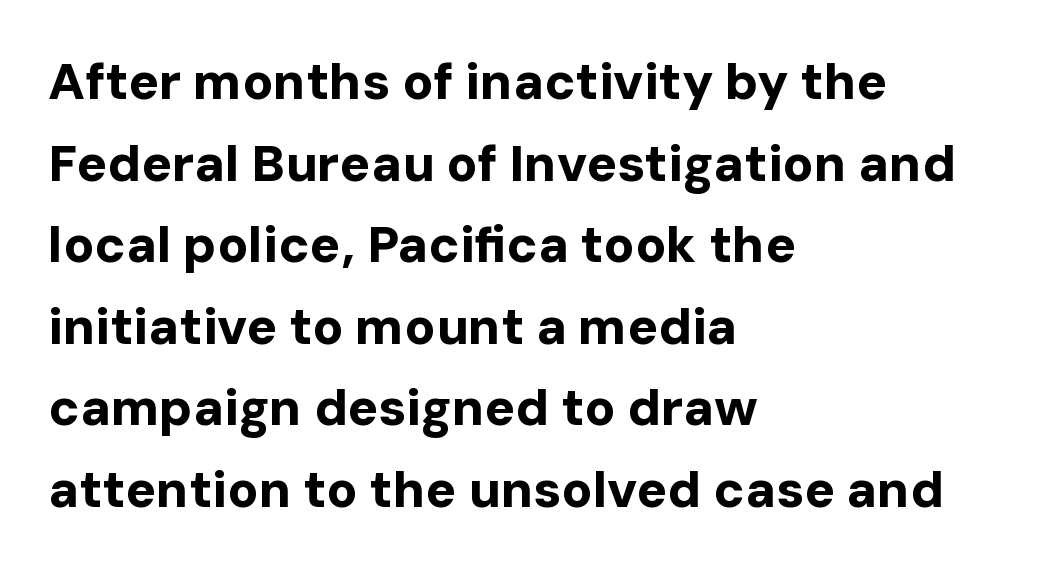
No extra tracking has been applied to these lines. The passage shown is emphatically bold. Note the varied advance widths — an 'i' is clearly narrower than an 'm'. Horizontal alignment here is leftward, the default for most running prose.
